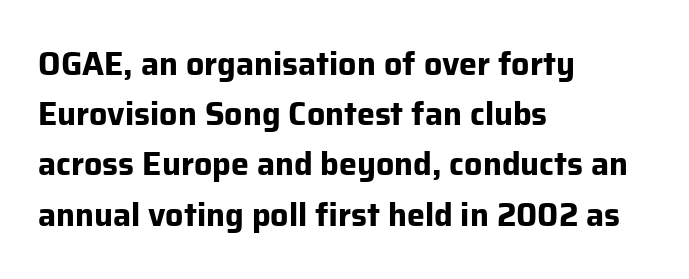
Q: Is the text bold? A: Yes.
Q: Is the text italic (slanted)? A: No, it is upright.
Q: Is the typeface a serif or a sans-serif typeface? A: Sans-serif.
Q: Is the text underlined? A: No.
Q: How is the paragraph aligned? A: Left-aligned.
Q: Is the spacing between letters normal or unusually wide? A: Normal.
Q: Is the spacing between lines tight, normal or loose? A: Normal.
Q: Width (condensed, normal, or wide)? A: Normal.
Q: Stroke contrast? A: Low.
Q: x-height? A: Medium.
Q: Monospaced? A: No.
